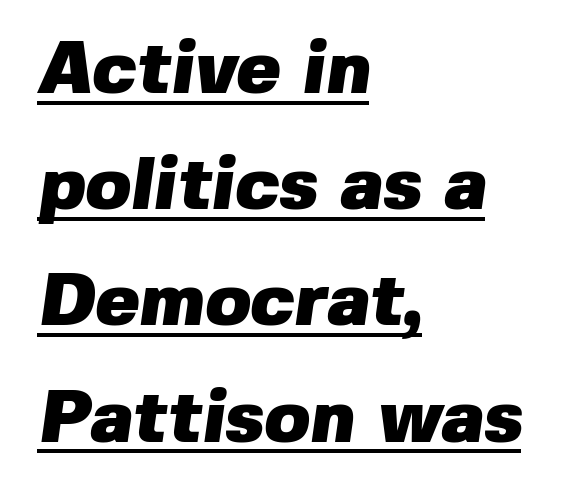
The image shows 74 px heavy sans-serif type; set left-aligned, normal line spacing (1.57x), normal letter spacing, underlined; low stroke contrast and a medium x-height.
